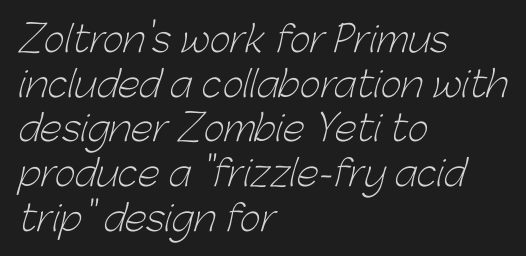
{"serif": "no", "bold": "no", "weight": "light", "width": "normal", "stroke_contrast": "low", "x_height": "medium", "monospaced": "no", "underline": "no", "align": "left", "line_spacing_ratio": 1.24, "letter_spacing": "normal", "letter_spacing_em": 0.0, "glyph_px": 36}
